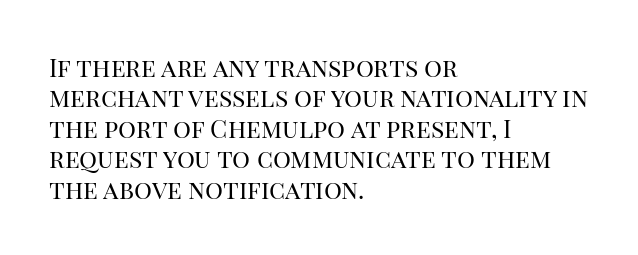
Nope, not italic — everything's standing straight. Only glyphs here, with clear space below each row. Leftover space on each line is placed entirely after the last word. The gaps between neighbouring characters are ordinary and unremarkable. A light-to-regular cut is what we see here.
